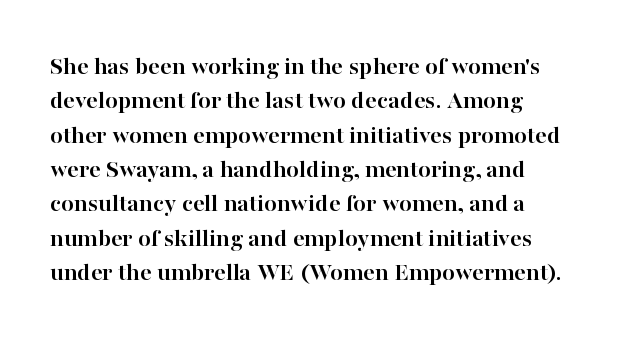
{"italic": "no", "bold": "yes", "underline": "no", "align": "left", "line_spacing": "normal", "line_spacing_ratio": 1.32, "letter_spacing": "normal", "letter_spacing_em": 0.0, "glyph_px": 26}
